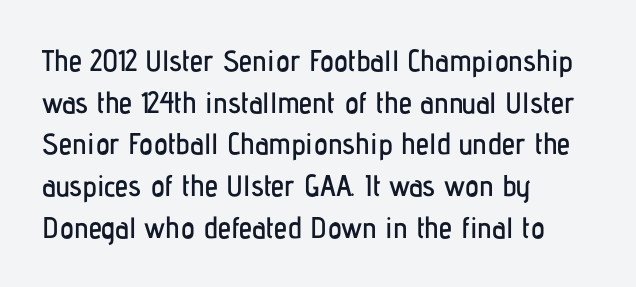
{"serif": "no", "italic": "no", "width": "condensed", "stroke_contrast": "low", "x_height": "medium", "monospaced": "no", "underline": "no", "align": "left", "line_spacing": "normal", "line_spacing_ratio": 1.39, "letter_spacing": "normal", "letter_spacing_em": 0.0, "glyph_px": 30}
